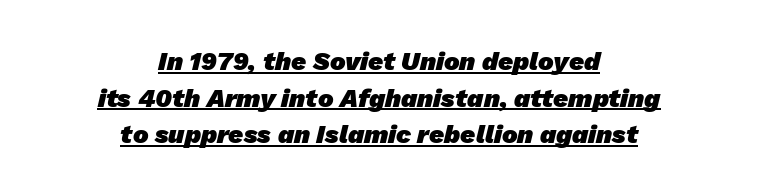
Q: Is the text bold? A: Yes.
Q: Is the text underlined? A: Yes.
Q: How is the paragraph aligned? A: Centered.
Q: Is the spacing between letters normal or unusually wide? A: Normal.
Q: Is the spacing between lines tight, normal or loose? A: Normal.
